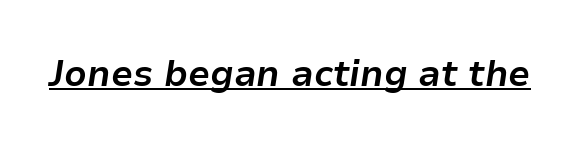
The image shows 36 px bold type, italic (leaning right); set normal letter spacing, underlined; low stroke contrast and a medium x-height.
